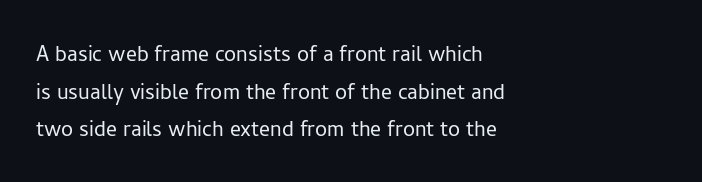
Notice how the stems are strictly vertical — no italics here. A bare baseline throughout the passage. Inter-character spacing is left at the font's built-in metrics. Vertical spacing — default. The ragged edge is on the right, which tells us the setting is flush left. The font sits on the lighter half of the weight spectrum, regular included.
